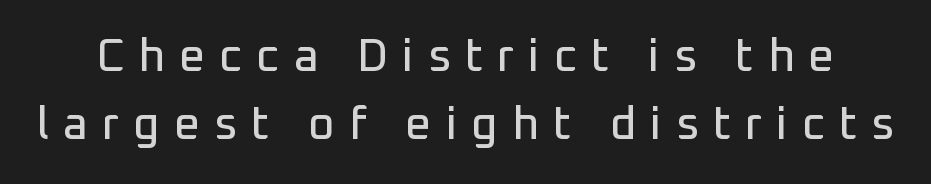
{"serif": "no", "italic": "no", "width": "normal", "stroke_contrast": "low", "x_height": "medium", "monospaced": "no", "underline": "no", "line_spacing": "normal", "line_spacing_ratio": 1.48, "letter_spacing": "wide", "letter_spacing_em": 0.3, "glyph_px": 46}
